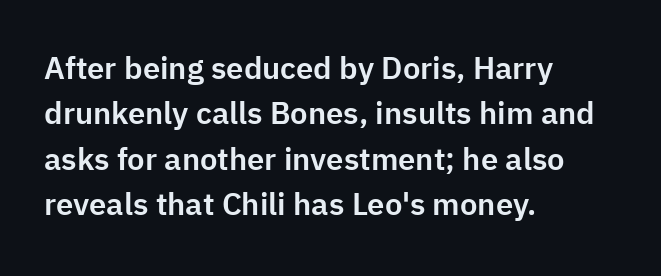
Classification — sans serif. In CSS terms this would be text-align: left. Nothing unusual about the tracking: characters are spaced as the font intends. Summary of vertical rhythm: regular, with standard interline spacing. The specimen omits any rule beneath the text block's lines. These lines were composed using upright roman letters.
